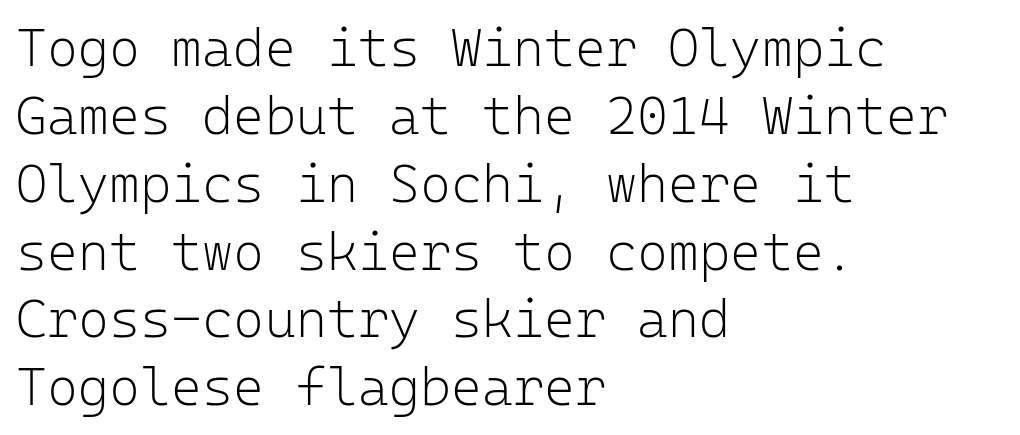
{"serif": "no", "italic": "no", "bold": "no", "weight": "light", "width": "normal", "stroke_contrast": "low", "x_height": "medium", "monospaced": "yes", "underline": "no", "align": "left", "line_spacing": "normal", "line_spacing_ratio": 1.28, "letter_spacing": "normal", "letter_spacing_em": 0.0, "glyph_px": 53}
